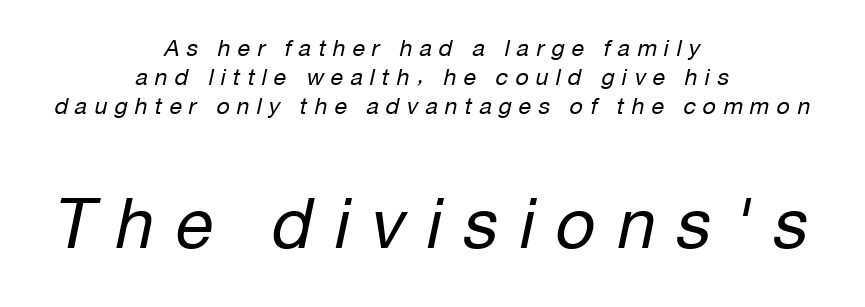
The image shows 69 px regular-weight type, italic (leaning right); set centered, normal line spacing (1.26x), unusually wide letter spacing (+0.31 em), not underlined; the second (bottom) block is 3.0x larger; low stroke contrast and a medium x-height.
